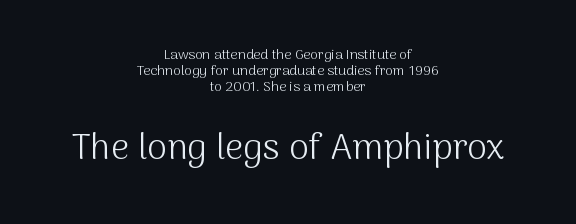
The image shows 36 px light sans-serif type, upright; set centered, tight line spacing (1.15x), normal letter spacing, not underlined; the second (bottom) block is 2.57x larger; medium stroke contrast and a medium x-height.
